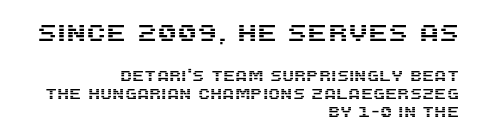
Q: Is the text italic (slanted)? A: No, it is upright.
Q: Is the text underlined? A: No.
Q: How is the paragraph aligned? A: Right-aligned.
Q: Is the spacing between letters normal or unusually wide? A: Normal.
Q: Is the spacing between lines tight, normal or loose? A: Normal.
Q: Which block of text is set in a larger size, the first (top) or the second (bottom)? A: The first (top) one.
